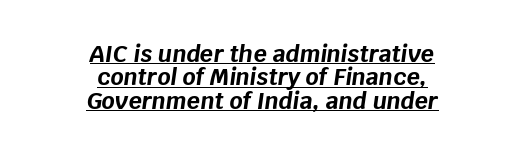
{"italic": "yes", "lean": "right", "slant_degrees": 8, "bold": "yes", "underline": "yes", "align": "center", "line_spacing": "tight", "line_spacing_ratio": 1.02, "letter_spacing": "normal", "letter_spacing_em": 0.0, "glyph_px": 23}
